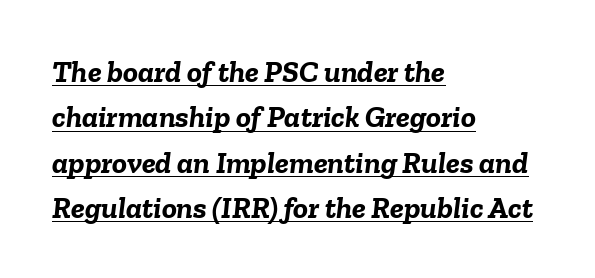
One glance says typical: line gaps are just what's usual. Character widths vary here, with narrow letters taking less room than wide ones. Like a heading marked for emphasis, these lines bear an underscore. The glyphs look as if they've been sheared to an angle. In CSS terms this would be text-align: left. There is no visible air inserted between adjacent glyphs.
